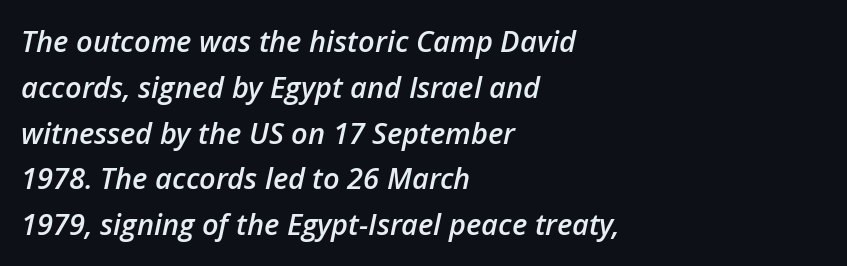
The image shows 29 px semibold type, italic (leaning right); set left-aligned, normal line spacing (1.58x), normal letter spacing, not underlined; low stroke contrast and a medium x-height.
